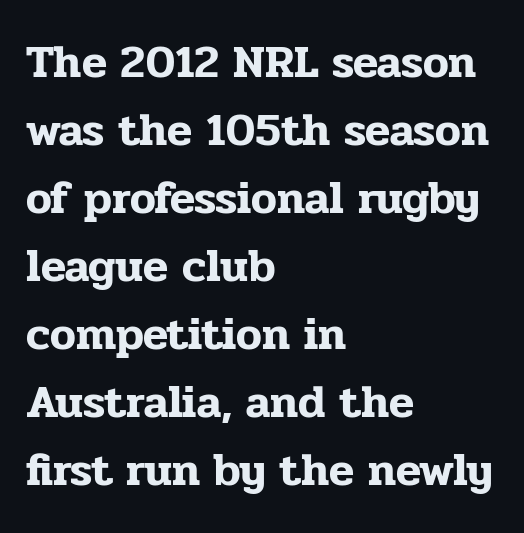
The designer left line spacing at the default. The passage is arranged the way most books set body copy — flush left. Each letter keeps its own natural width here, so spacing adapts to shape. These lines were composed using upright roman letters. This rendering employs a face with finishing strokes, i.e., a serif. Type without underlining.
